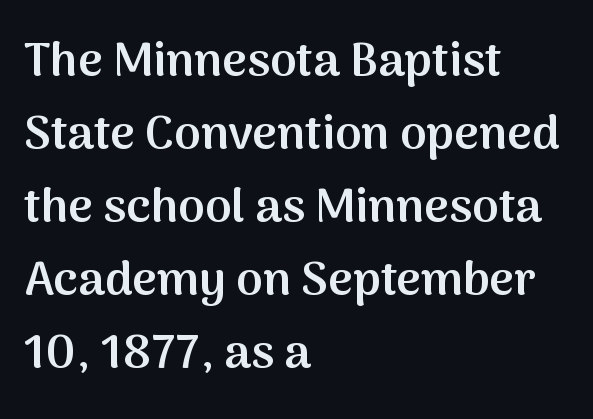
{"serif": "no", "italic": "no", "bold": "semi", "weight": "semibold", "width": "normal", "stroke_contrast": "medium", "x_height": "medium", "monospaced": "no", "underline": "no", "align": "left", "line_spacing": "normal", "line_spacing_ratio": 1.52, "letter_spacing": "normal", "letter_spacing_em": 0.0, "glyph_px": 48}
